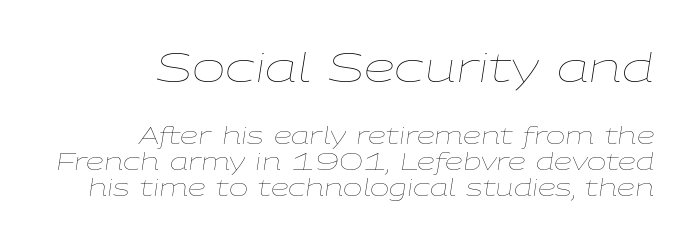
The image shows 40 px thin, wide type, italic (leaning right); set right-aligned, tight line spacing (1.14x), normal letter spacing, not underlined; the first (top) block is 1.74x larger; low stroke contrast and a medium x-height.
